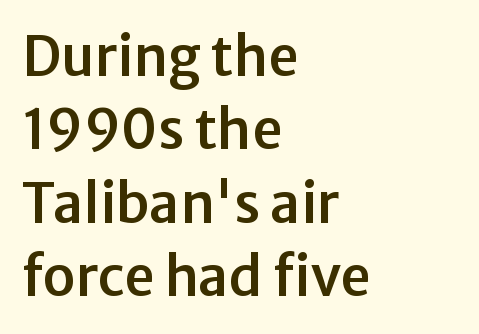
Q: Is the text italic (slanted)? A: No, it is upright.
Q: Is the typeface a serif or a sans-serif typeface? A: Sans-serif.
Q: Is the text underlined? A: No.
Q: How is the paragraph aligned? A: Left-aligned.
Q: Is the spacing between letters normal or unusually wide? A: Normal.
Q: Is the spacing between lines tight, normal or loose? A: Normal.
Q: Width (condensed, normal, or wide)? A: Normal.
Q: Stroke contrast? A: Low.
Q: x-height? A: Medium.
Q: Monospaced? A: No.
